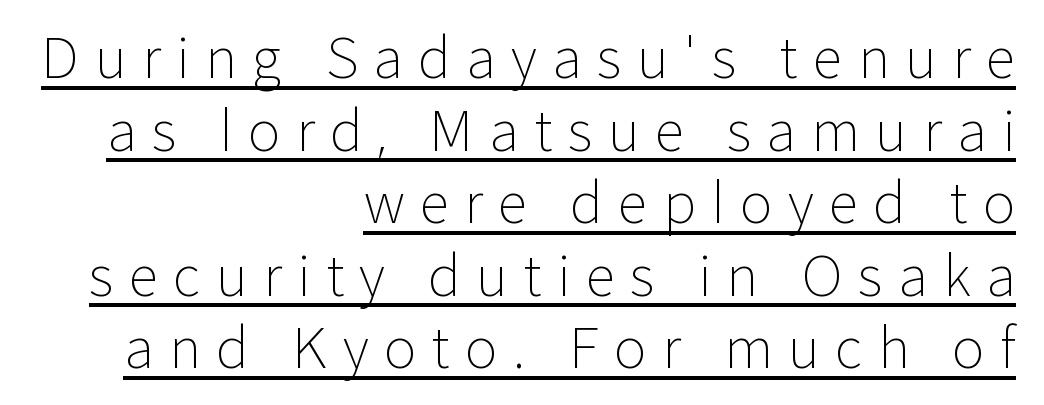
{"serif": "no", "italic": "no", "bold": "no", "weight": "light", "width": "normal", "stroke_contrast": "low", "x_height": "medium", "monospaced": "no", "underline": "yes", "align": "right", "line_spacing": "normal", "line_spacing_ratio": 1.32, "letter_spacing": "wide", "letter_spacing_em": 0.28, "glyph_px": 55}
